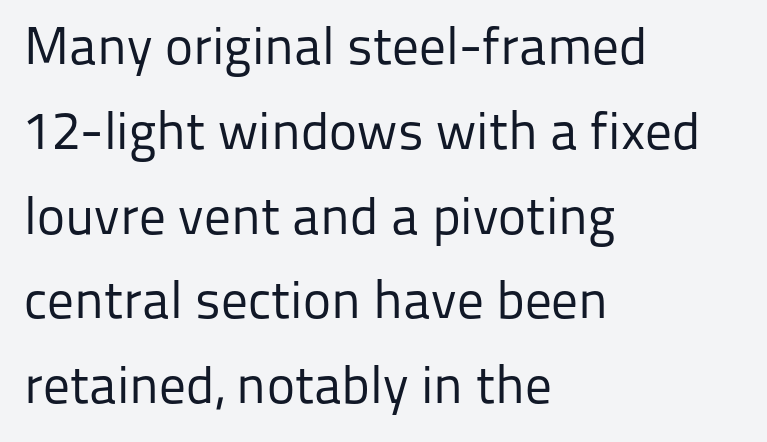
The image shows 53 px regular-weight sans-serif type, upright; set left-aligned, normal line spacing (1.6x), normal letter spacing, not underlined; low stroke contrast and a medium x-height.
